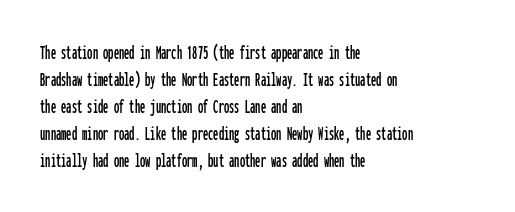
{"italic": "no", "underline": "no", "align": "left", "line_spacing": "normal", "line_spacing_ratio": 1.29, "letter_spacing": "normal", "letter_spacing_em": 0.0, "glyph_px": 21}
